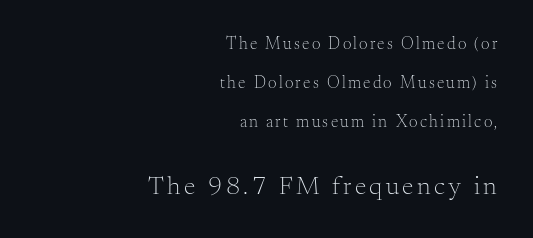
Q: Is the text bold? A: No.
Q: Is the text italic (slanted)? A: No, it is upright.
Q: Is the text underlined? A: No.
Q: How is the paragraph aligned? A: Right-aligned.
Q: Is the spacing between lines tight, normal or loose? A: Loose.
Q: Which block of text is set in a larger size, the first (top) or the second (bottom)? A: The second (bottom) one.
